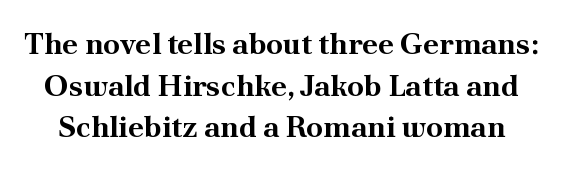
Q: Is the text bold? A: Yes.
Q: Is the text italic (slanted)? A: No, it is upright.
Q: Is the typeface a serif or a sans-serif typeface? A: Serif.
Q: Is the text underlined? A: No.
Q: Is the spacing between letters normal or unusually wide? A: Normal.
Q: Is the spacing between lines tight, normal or loose? A: Normal.
Q: Width (condensed, normal, or wide)? A: Normal.
Q: Stroke contrast? A: Medium.
Q: x-height? A: Small.
Q: Monospaced? A: No.
